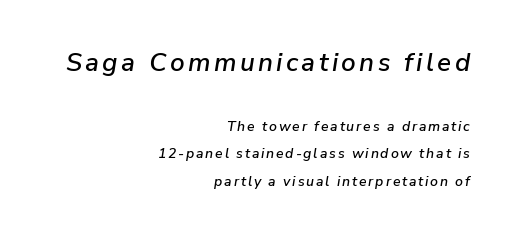
If you drew a line through each stem, it would be angled. Teacher's note: observe the even right margin — that is flush-right alignment. Quick note: interline space is abundant. The area under the type is left untouched. Visually, the top section dominates because its glyphs are scaled up.
